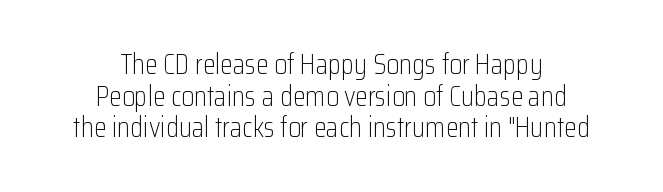
The gap between lines stays unmarked. Upright lettering throughout. The type is set solid horizontally, with unmodified tracking. Line starts and ends both wander, symmetrically. The rendering uses natural spacing where letterforms have individual widths.
